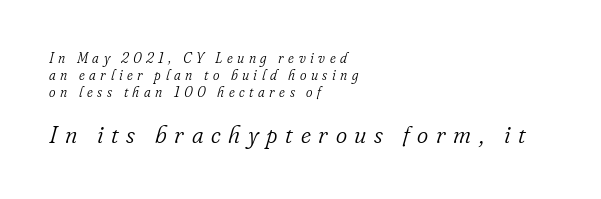
Q: Is the text bold? A: No.
Q: Is the text italic (slanted)? A: Yes, it leans right by about 16 degrees.
Q: Is the text underlined? A: No.
Q: How is the paragraph aligned? A: Left-aligned.
Q: Is the spacing between letters normal or unusually wide? A: Unusually wide.
Q: Which block of text is set in a larger size, the first (top) or the second (bottom)? A: The second (bottom) one.
